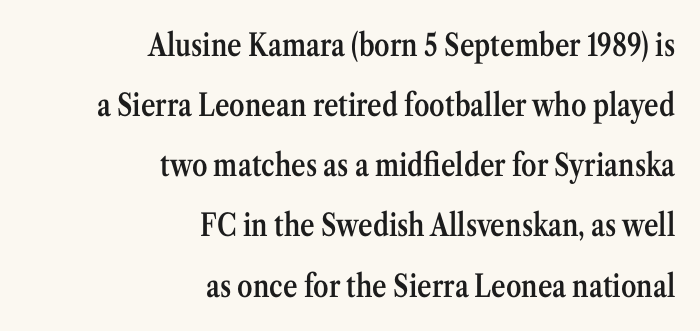
The image shows 31 px semibold, condensed serif type, upright; set right-aligned, loose line spacing (1.94x), normal letter spacing, not underlined; medium stroke contrast and a medium x-height.
